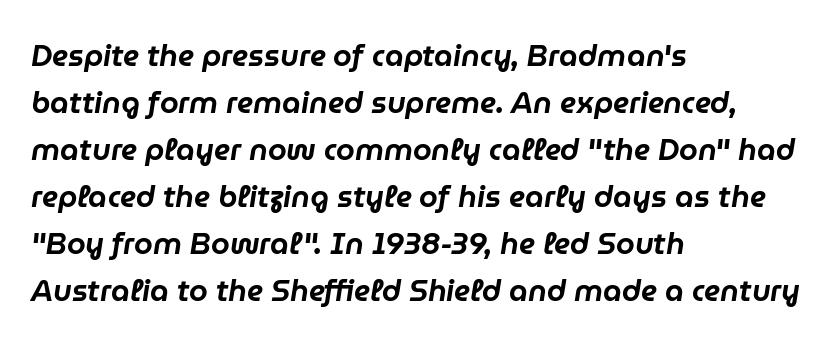
{"italic": "yes", "lean": "right", "slant_degrees": 9, "width": "normal", "stroke_contrast": "low", "x_height": "medium", "monospaced": "no", "underline": "no", "align": "left", "line_spacing": "normal", "line_spacing_ratio": 1.57, "letter_spacing": "normal", "letter_spacing_em": 0.0, "glyph_px": 30}
